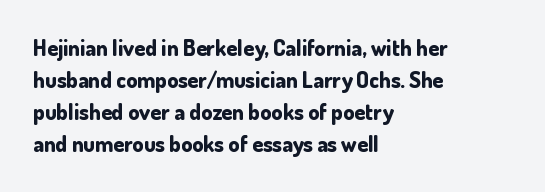
{"italic": "no", "bold": "yes", "underline": "no", "align": "left", "line_spacing": "normal", "line_spacing_ratio": 1.46, "letter_spacing": "normal", "letter_spacing_em": 0.0, "glyph_px": 22}
